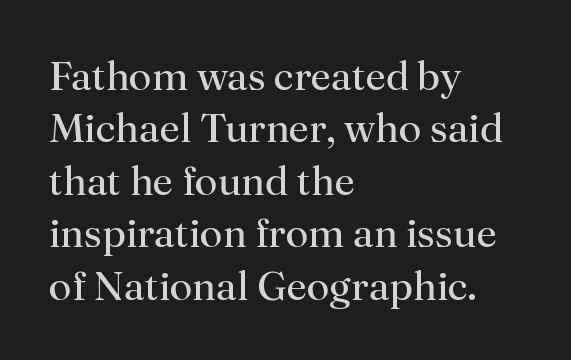
Q: Is the text bold? A: No.
Q: Is the text italic (slanted)? A: No, it is upright.
Q: Is the typeface a serif or a sans-serif typeface? A: Serif.
Q: Is the text underlined? A: No.
Q: How is the paragraph aligned? A: Left-aligned.
Q: Is the spacing between letters normal or unusually wide? A: Normal.
Q: Is the spacing between lines tight, normal or loose? A: Normal.
Q: Width (condensed, normal, or wide)? A: Normal.
Q: Stroke contrast? A: Medium.
Q: x-height? A: Small.
Q: Monospaced? A: No.
